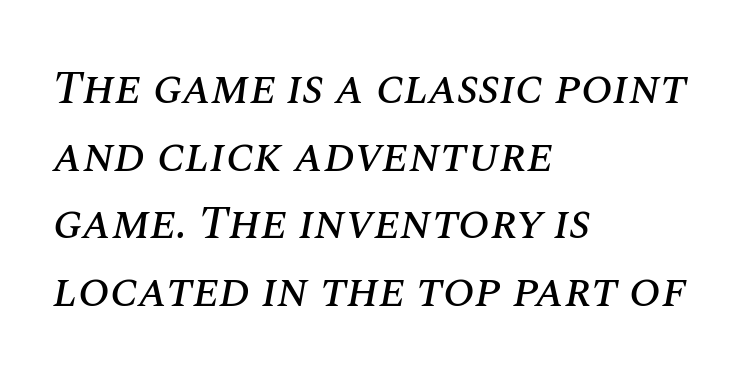
Q: Is the text italic (slanted)? A: Yes, it leans right by about 10 degrees.
Q: Is the text underlined? A: No.
Q: How is the paragraph aligned? A: Left-aligned.
Q: Is the spacing between letters normal or unusually wide? A: Normal.
Q: Is the spacing between lines tight, normal or loose? A: Normal.
Q: Width (condensed, normal, or wide)? A: Normal.
Q: Stroke contrast? A: Medium.
Q: x-height? A: Large.
Q: Monospaced? A: No.
